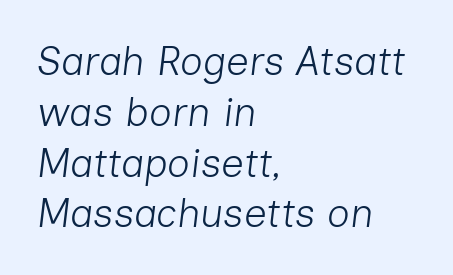
{"italic": "yes", "lean": "right", "slant_degrees": 7, "bold": "no", "weight": "light", "width": "normal", "stroke_contrast": "low", "x_height": "medium", "monospaced": "no", "underline": "no", "align": "left", "line_spacing": "normal", "line_spacing_ratio": 1.27, "letter_spacing": "normal", "letter_spacing_em": 0.0, "glyph_px": 40}
